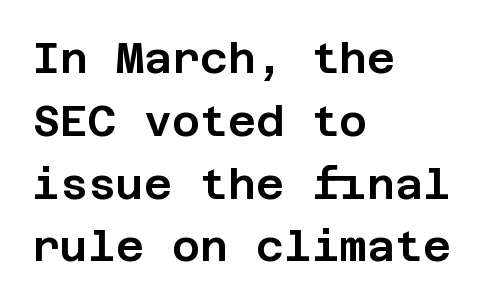
No extra tracking has been applied to these lines. The rendering anchors every line to the left-hand side. This sample keeps an unexceptional amount of space between lines. Are there feet on the stems? There aren't — it's a sans.
